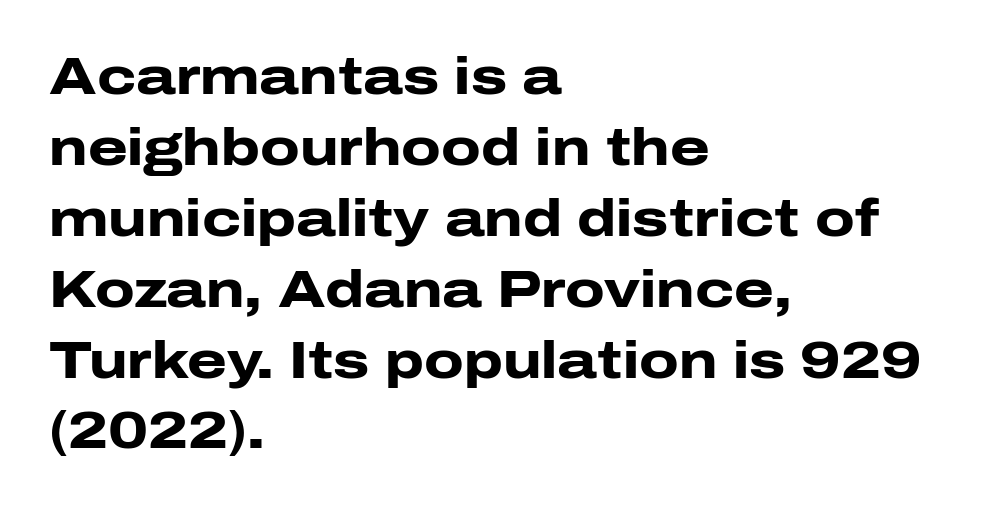
The image shows 51 px heavy, wide sans-serif type, upright; set left-aligned, normal line spacing (1.39x), normal letter spacing, not underlined; low stroke contrast and a medium x-height.
